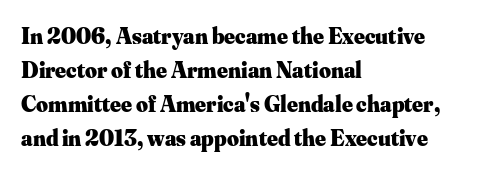
The image shows 23 px bold type, upright; set left-aligned, normal line spacing (1.48x), normal letter spacing, not underlined.
